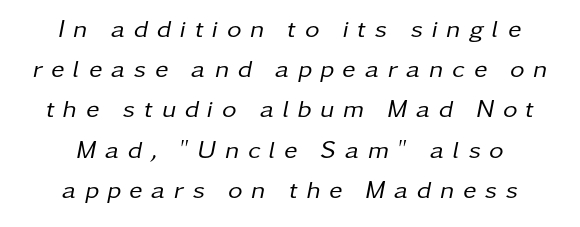
Whoever set this chose a conventional vertical rhythm. The tracking reads as deliberately expanded to a designer's eye. Yep, that's italic — everything's leaning. This rendering uses center alignment, leaving both contours irregular but symmetric. These glyphs show unthickened strokes, regular width or finer. Check the space under the baseline: it is left empty.
